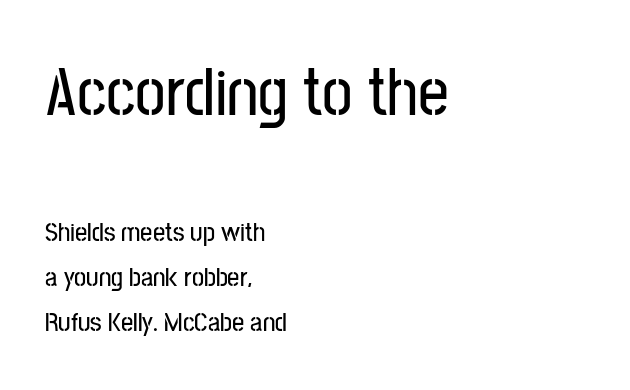
Glyph-to-glyph distance matches everyday printed text. If you drew a ruler down the left edge, every line would touch it. You can tell from the bare stems that sans-serif type was used. Quick note: underline off.
